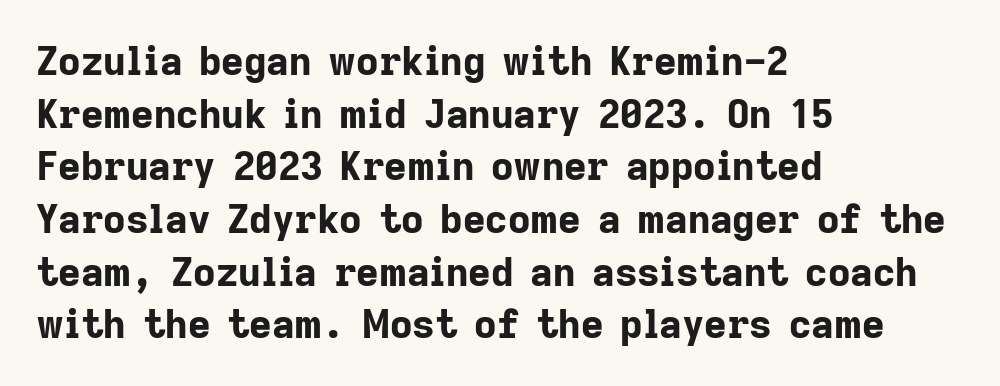
{"serif": "no", "italic": "no", "bold": "yes", "weight": "bold", "width": "normal", "stroke_contrast": "low", "x_height": "medium", "monospaced": "no", "underline": "no", "align": "left", "line_spacing": "normal", "line_spacing_ratio": 1.35, "letter_spacing": "normal", "letter_spacing_em": 0.0, "glyph_px": 39}
